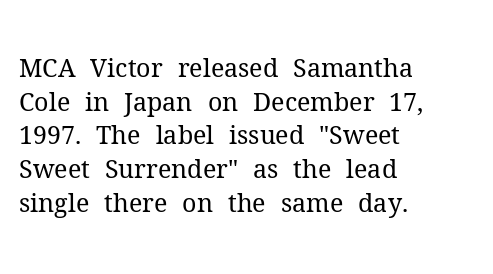
The image shows 25 px text type, upright; set left-aligned, normal line spacing (1.35x), normal letter spacing, not underlined.
